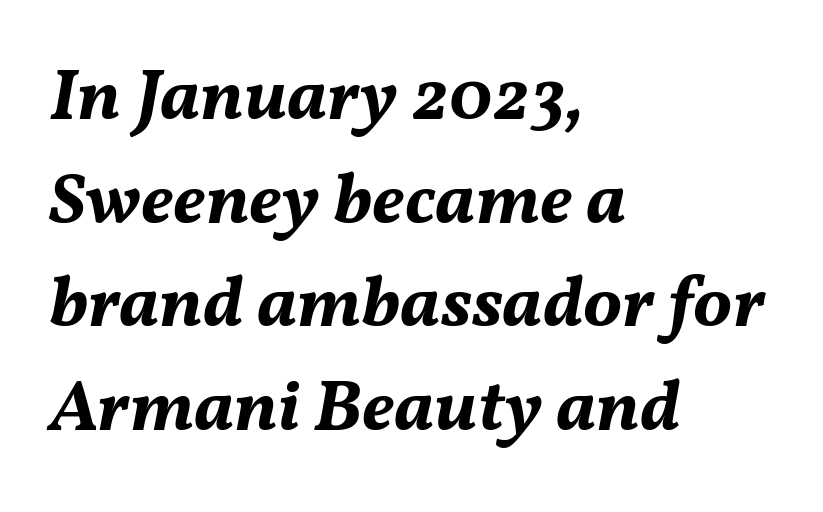
You could not count columns in this text — the font is proportionally spaced. The typography opts for an oblique posture over an upright one. The area under the type is left untouched. How are the letters spaced? Ordinarily, with no added tracking. Horizontal bands of white between lines are of average thickness.
